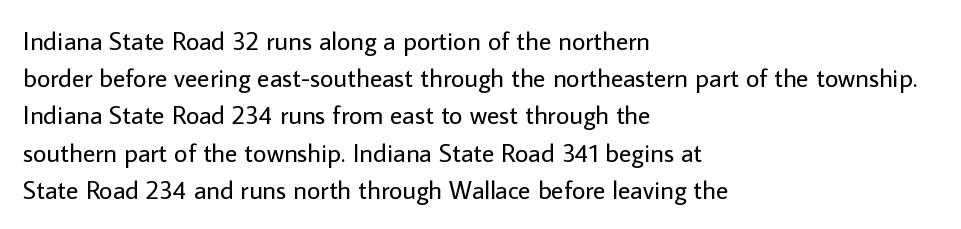
The rendering anchors every line to the left-hand side. A clean baseline with only descenders dipping below it. No chunkiness to these letters — they're not bold. Leading matches the norm, producing a regular column. Ascenders rise straight up at ninety degrees. Nobody touched the tracking dial on this one.
